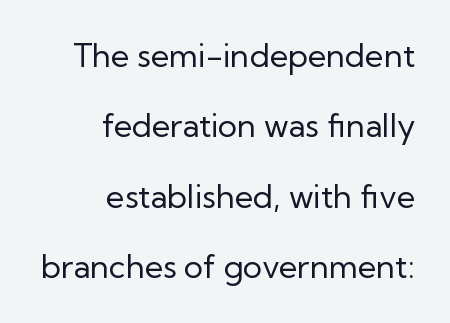
{"serif": "no", "italic": "no", "bold": "no", "weight": "regular", "width": "normal", "stroke_contrast": "low", "x_height": "medium", "monospaced": "no", "underline": "no", "align": "right", "line_spacing": "loose", "line_spacing_ratio": 2.2, "letter_spacing": "normal", "letter_spacing_em": 0.0, "glyph_px": 32}
